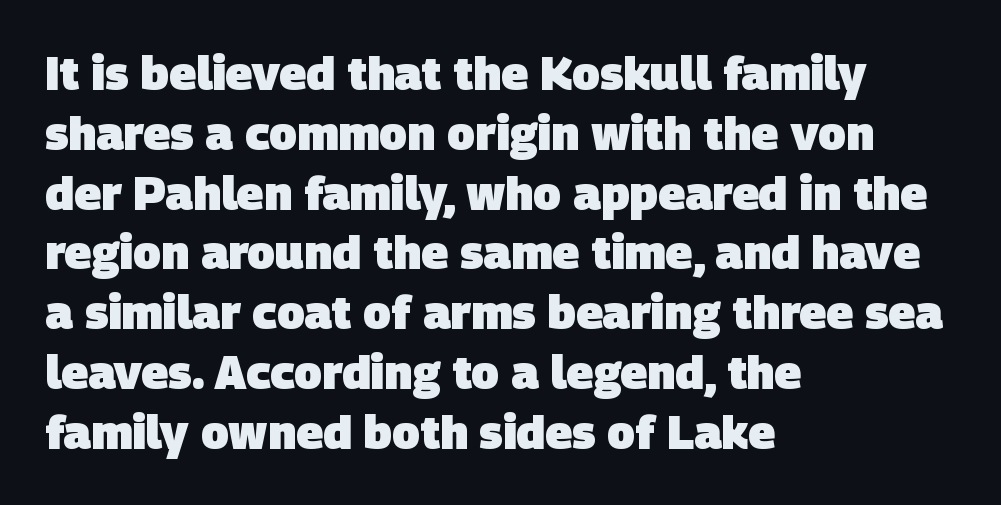
Character widths vary here, with narrow letters taking less room than wide ones. Chunky letters — that's bold for sure. This sample uses plain, unmodified letter spacing. Compared with typical paragraphs, the rows here are spaced about the same.
